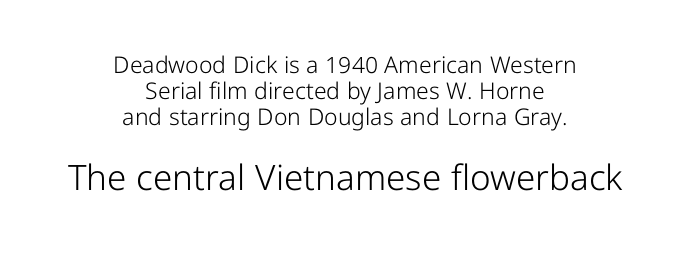
The image shows 35 px light sans-serif type, upright; set centered, tight line spacing (1.14x), normal letter spacing, not underlined; the second (bottom) block is 1.52x larger; low stroke contrast and a medium x-height.
